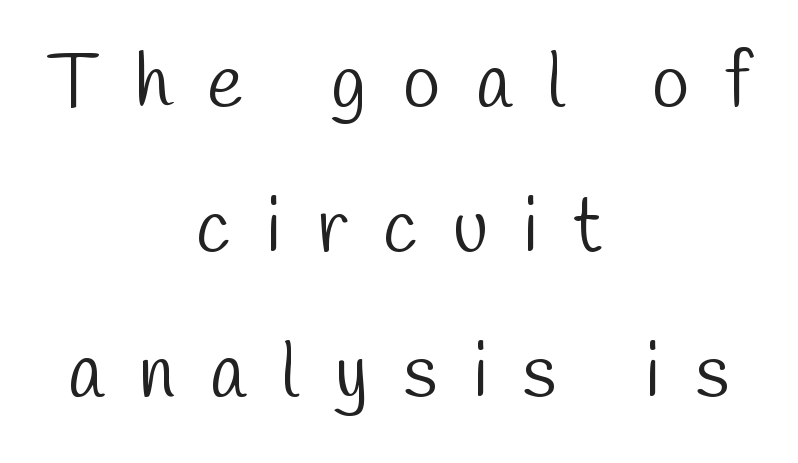
Type without underlining. Heft: none added — not bold. The letters are spread apart with noticeably loose tracking. You can tell from the bare stems that sans-serif type was used. Line starts and ends both wander, symmetrically. Is this a fixed-width face? No — the glyphs have proportional, varying widths.
